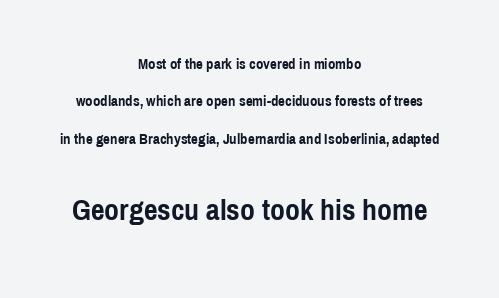
On the weight axis this lands at bold, roughly 700. The emphasis by scale lands on block number two, below. Rows of type keep a wide berth in the vertical direction. Descenders hang freely into open space. You can tell it's not italic because the verticals are truly vertical. What kind of face is this? One without serifs — a sans.
